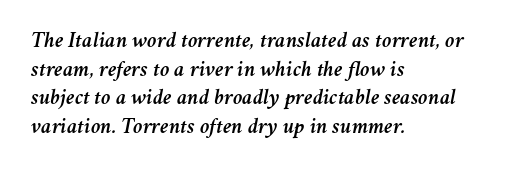
Q: Is the text italic (slanted)? A: Yes, it leans right by about 11 degrees.
Q: Is the text underlined? A: No.
Q: How is the paragraph aligned? A: Left-aligned.
Q: Is the spacing between letters normal or unusually wide? A: Normal.
Q: Is the spacing between lines tight, normal or loose? A: Normal.
